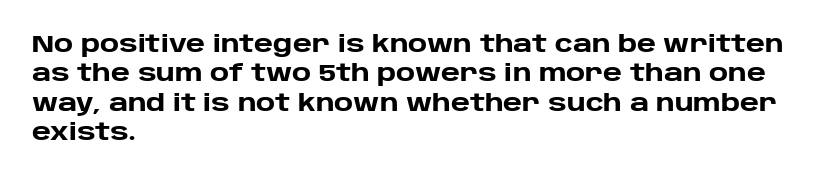
Q: Is the text bold? A: Yes.
Q: Is the text italic (slanted)? A: No, it is upright.
Q: Is the text underlined? A: No.
Q: How is the paragraph aligned? A: Left-aligned.
Q: Is the spacing between letters normal or unusually wide? A: Normal.
